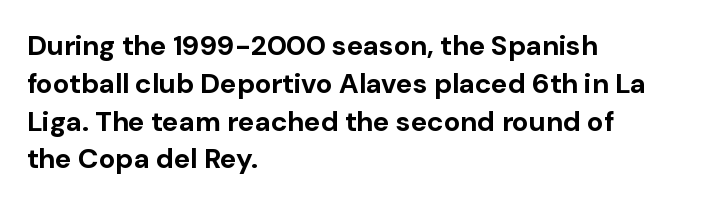
Q: Is the text bold? A: Yes.
Q: Is the text italic (slanted)? A: No, it is upright.
Q: Is the typeface a serif or a sans-serif typeface? A: Sans-serif.
Q: Is the text underlined? A: No.
Q: How is the paragraph aligned? A: Left-aligned.
Q: Is the spacing between letters normal or unusually wide? A: Normal.
Q: Is the spacing between lines tight, normal or loose? A: Normal.
Q: Width (condensed, normal, or wide)? A: Normal.
Q: Stroke contrast? A: Low.
Q: x-height? A: Medium.
Q: Monospaced? A: No.
